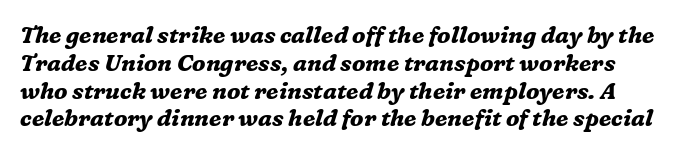
The image shows 23 px bold type, italic (leaning right); set line spacing 1.21x, normal letter spacing, not underlined.
